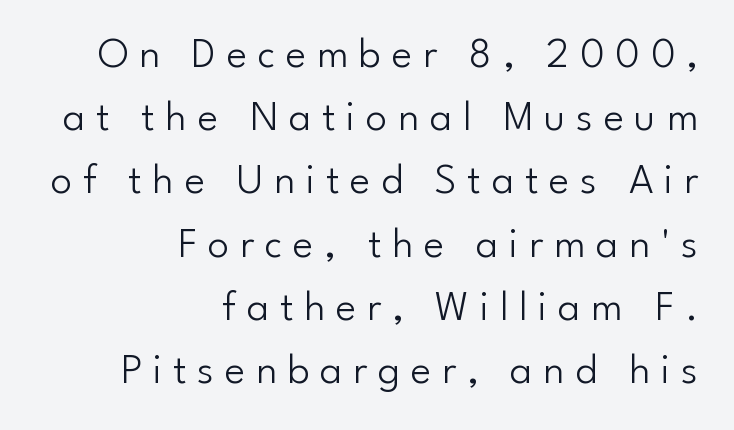
The image shows 43 px light sans-serif type, upright; set right-aligned, normal line spacing (1.47x), unusually wide letter spacing (+0.25 em), not underlined; low stroke contrast and a small x-height.
